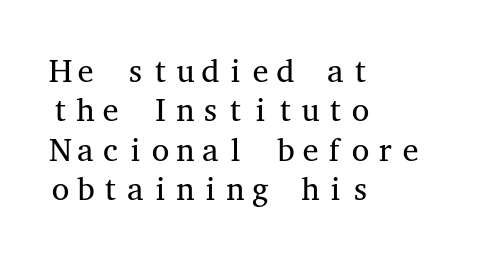
The image shows 32 px regular-weight, wide serif type, upright, monospaced; set left-aligned, line spacing 1.23x, normal letter spacing, not underlined; medium stroke contrast and a medium x-height.
